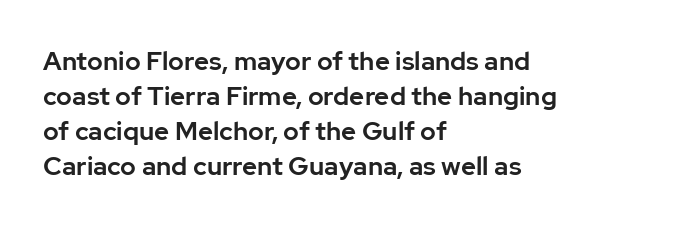
{"italic": "no", "underline": "no", "align": "left", "line_spacing": "normal", "line_spacing_ratio": 1.34, "letter_spacing": "normal", "letter_spacing_em": 0.0, "glyph_px": 26}
